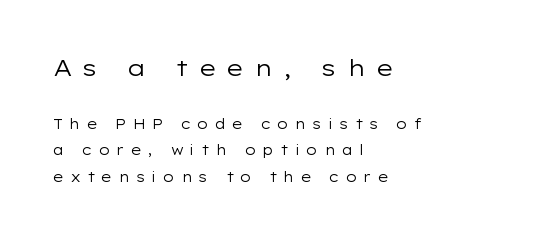
{"italic": "no", "bold": "no", "underline": "no", "align": "left", "line_spacing_ratio": 1.89, "letter_spacing": "wide", "letter_spacing_em": 0.42, "larger_block": "first", "size_ratio": 1.64, "glyph_px": 23}
